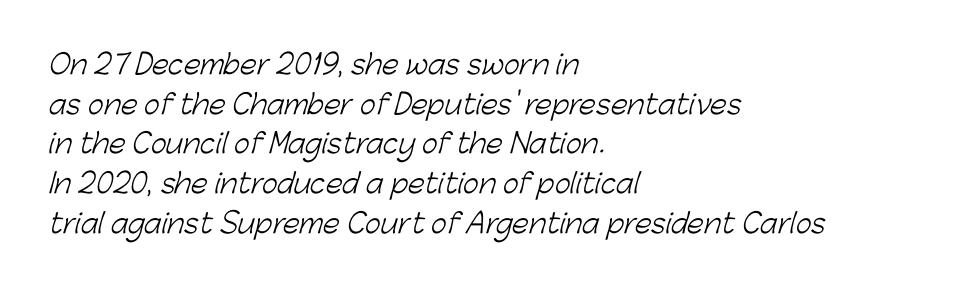
The image shows 27 px text type; set left-aligned, normal line spacing (1.47x), normal letter spacing, not underlined.
